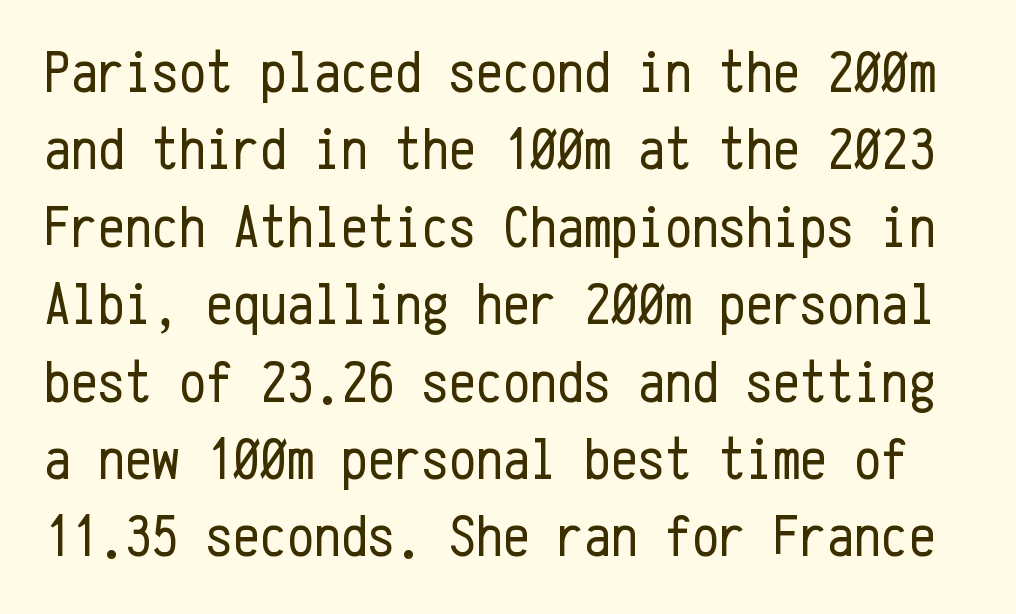
Q: Is the text bold? A: No.
Q: Is the text italic (slanted)? A: No, it is upright.
Q: Is the typeface a serif or a sans-serif typeface? A: Sans-serif.
Q: Is the text underlined? A: No.
Q: Is the spacing between letters normal or unusually wide? A: Normal.
Q: Is the spacing between lines tight, normal or loose? A: Normal.
Q: Width (condensed, normal, or wide)? A: Condensed.
Q: Stroke contrast? A: Low.
Q: x-height? A: Medium.
Q: Monospaced? A: Yes.
